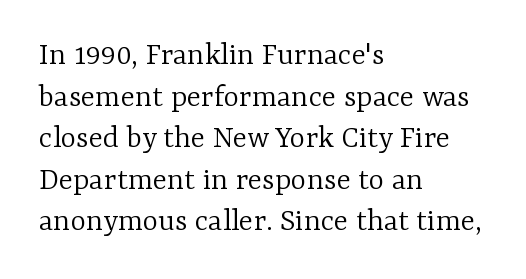
{"serif": "yes", "italic": "no", "bold": "no", "weight": "light", "width": "normal", "stroke_contrast": "low", "x_height": "medium", "monospaced": "no", "underline": "no", "align": "left", "line_spacing": "normal", "line_spacing_ratio": 1.26, "letter_spacing": "normal", "letter_spacing_em": 0.0, "glyph_px": 33}
